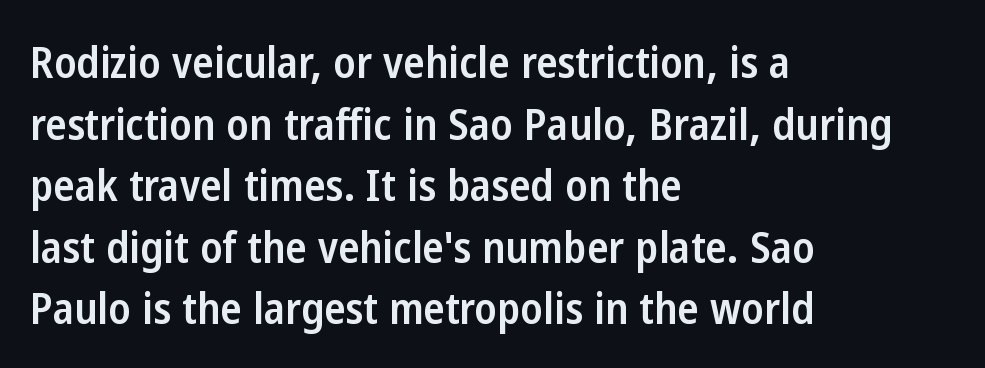
{"serif": "no", "italic": "no", "bold": "semi", "weight": "semibold", "width": "condensed", "stroke_contrast": "low", "x_height": "medium", "monospaced": "no", "underline": "no", "align": "left", "line_spacing": "normal", "line_spacing_ratio": 1.4, "letter_spacing": "normal", "letter_spacing_em": 0.0, "glyph_px": 44}
